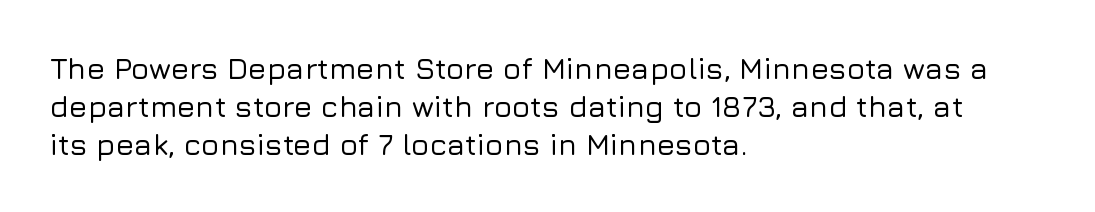
{"serif": "no", "italic": "no", "width": "normal", "stroke_contrast": "low", "x_height": "medium", "monospaced": "no", "underline": "no", "align": "left", "line_spacing": "normal", "line_spacing_ratio": 1.26, "letter_spacing": "normal", "letter_spacing_em": 0.0, "glyph_px": 30}
